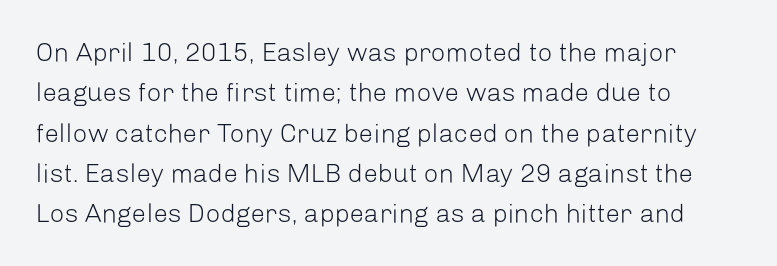
Is there any slant? The stems are plumb. The words here are not underlined. A quiet, ordinary-to-light weight characterises the typeface. The tracking reads as untouched default to a designer's eye.
